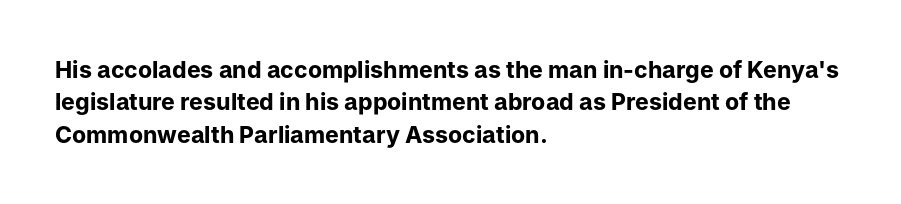
The space directly below the letters is spotless. A dark, heavy texture on the line: the type is bold. Every row of glyphs begins at an identical x-position on the left. Posture: vertical.
